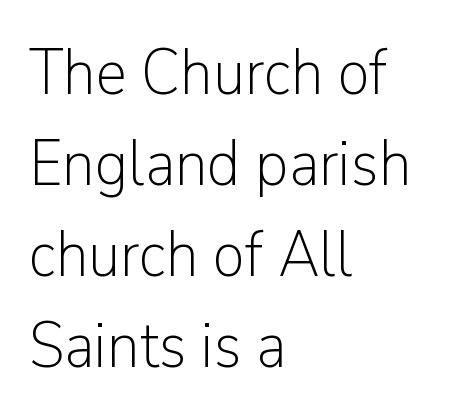
{"serif": "no", "italic": "no", "bold": "no", "weight": "light", "width": "normal", "stroke_contrast": "low", "x_height": "medium", "monospaced": "no", "underline": "no", "align": "left", "line_spacing": "normal", "line_spacing_ratio": 1.42, "letter_spacing": "normal", "letter_spacing_em": 0.0, "glyph_px": 64}
